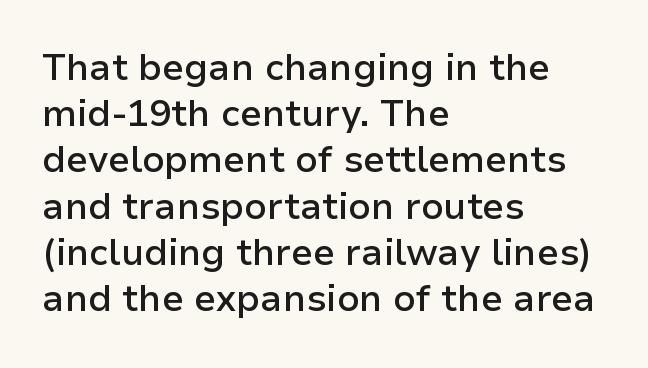
The image shows 37 px semibold sans-serif type, upright; set left-aligned, normal line spacing (1.25x), normal letter spacing, not underlined; low stroke contrast and a medium x-height.
